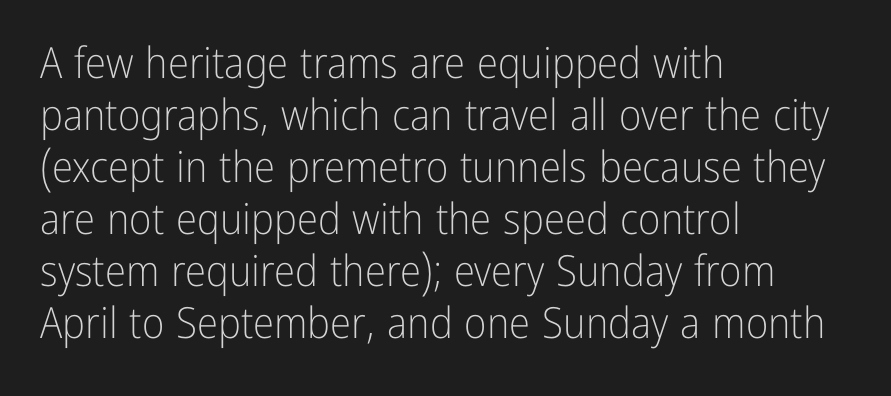
The image shows 43 px light, condensed sans-serif type, upright; set left-aligned, line spacing 1.21x, normal letter spacing, not underlined; low stroke contrast and a medium x-height.
